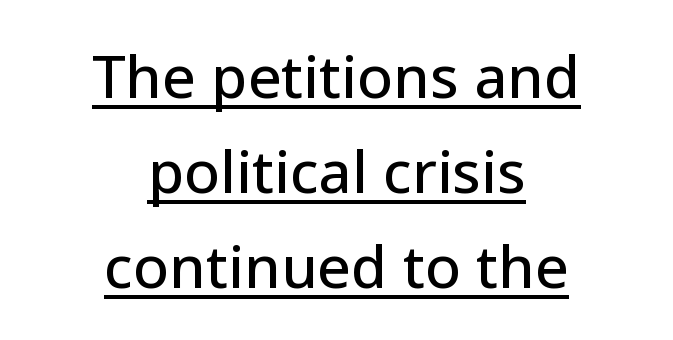
Q: Is the text italic (slanted)? A: No, it is upright.
Q: Is the typeface a serif or a sans-serif typeface? A: Sans-serif.
Q: Is the text underlined? A: Yes.
Q: How is the paragraph aligned? A: Centered.
Q: Is the spacing between letters normal or unusually wide? A: Normal.
Q: Is the spacing between lines tight, normal or loose? A: Normal.
Q: Width (condensed, normal, or wide)? A: Normal.
Q: Stroke contrast? A: Low.
Q: x-height? A: Medium.
Q: Monospaced? A: No.
